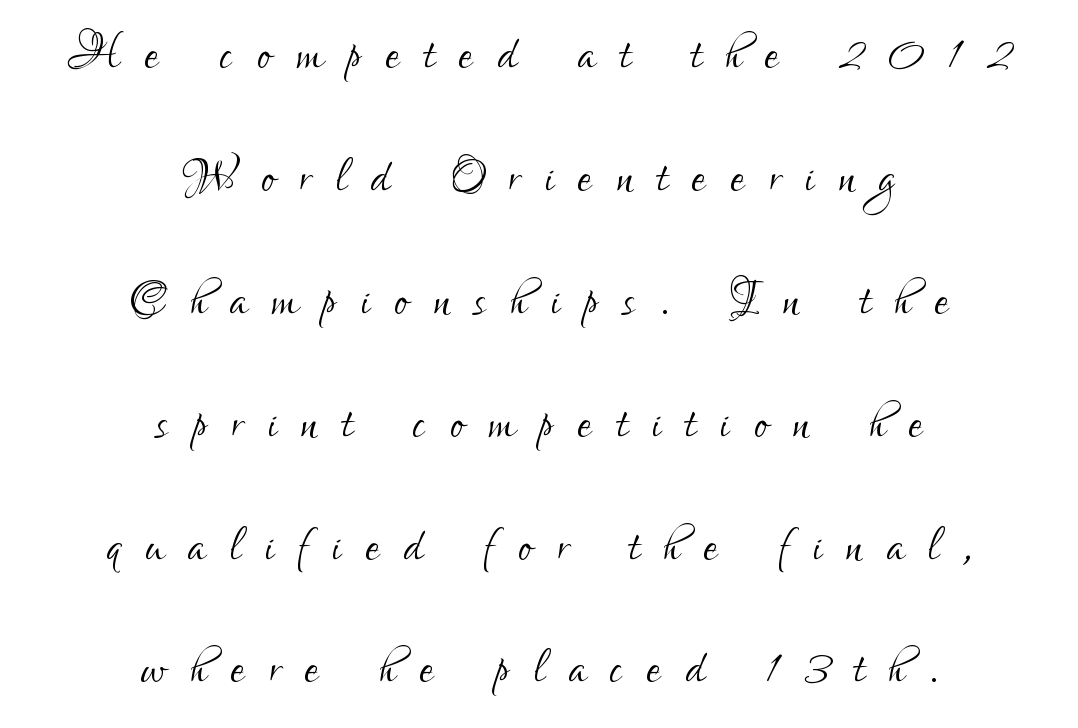
{"serif": "no", "bold": "no", "weight": "light", "width": "condensed", "stroke_contrast": "low", "x_height": "small", "monospaced": "no", "underline": "no", "align": "center", "line_spacing": "loose", "line_spacing_ratio": 1.92, "letter_spacing": "wide", "letter_spacing_em": 0.38, "glyph_px": 64}
